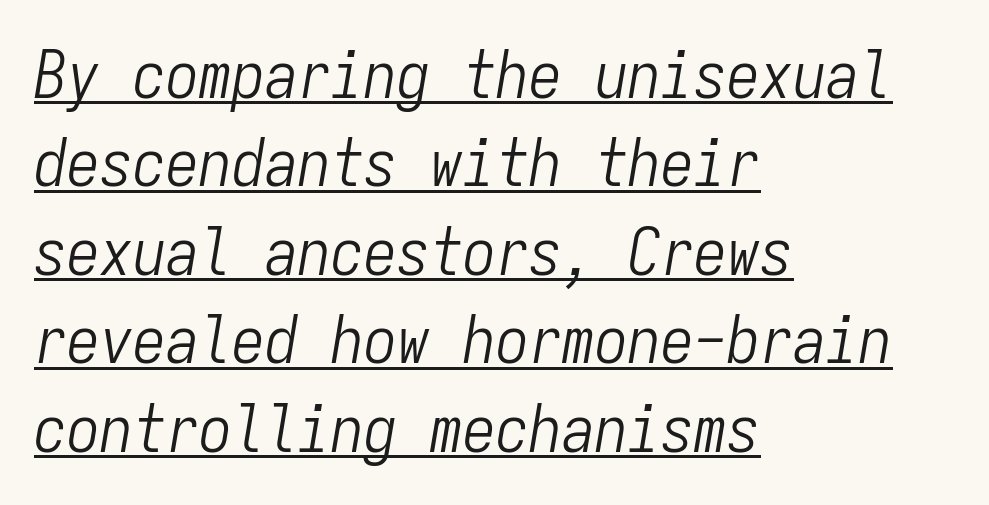
{"italic": "yes", "lean": "right", "slant_degrees": 9, "bold": "no", "weight": "light", "width": "condensed", "stroke_contrast": "low", "x_height": "medium", "monospaced": "yes", "underline": "yes", "align": "left", "line_spacing": "normal", "line_spacing_ratio": 1.34, "letter_spacing": "normal", "letter_spacing_em": 0.0, "glyph_px": 66}
